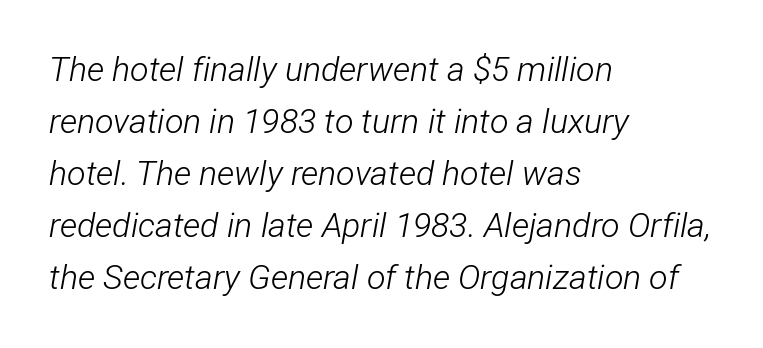
{"italic": "yes", "lean": "right", "slant_degrees": 12, "bold": "no", "weight": "light", "width": "condensed", "stroke_contrast": "low", "x_height": "medium", "monospaced": "no", "underline": "no", "align": "left", "line_spacing": "normal", "line_spacing_ratio": 1.53, "letter_spacing": "normal", "letter_spacing_em": 0.0, "glyph_px": 34}
